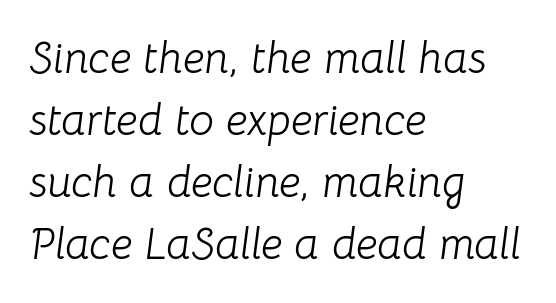
{"italic": "yes", "lean": "right", "slant_degrees": 8, "bold": "no", "weight": "light", "width": "normal", "stroke_contrast": "low", "x_height": "medium", "monospaced": "no", "underline": "no", "align": "left", "line_spacing": "normal", "line_spacing_ratio": 1.41, "letter_spacing": "normal", "letter_spacing_em": 0.0, "glyph_px": 44}
